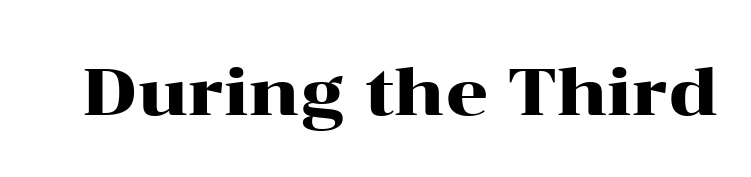
The image shows 67 px wide serif type, upright; set normal letter spacing, not underlined; high stroke contrast and a medium x-height.
